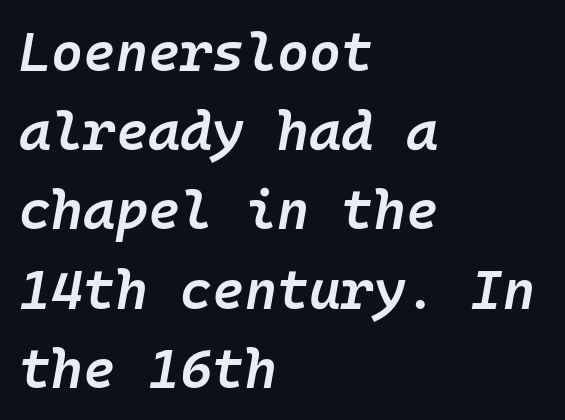
Q: Is the text bold? A: Semi-bold.
Q: Is the text italic (slanted)? A: Yes, it leans right by about 10 degrees.
Q: Is the text underlined? A: No.
Q: How is the paragraph aligned? A: Left-aligned.
Q: Is the spacing between letters normal or unusually wide? A: Normal.
Q: Is the spacing between lines tight, normal or loose? A: Normal.
Q: Width (condensed, normal, or wide)? A: Normal.
Q: Stroke contrast? A: Low.
Q: x-height? A: Medium.
Q: Monospaced? A: Yes.
